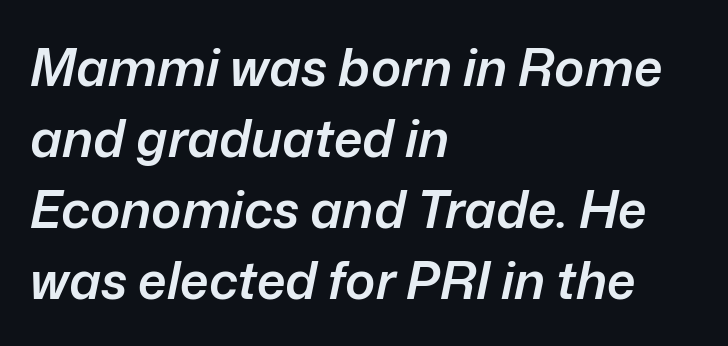
{"italic": "yes", "lean": "right", "slant_degrees": 12, "bold": "semi", "weight": "semibold", "width": "normal", "stroke_contrast": "low", "x_height": "medium", "monospaced": "no", "underline": "no", "align": "left", "line_spacing": "normal", "line_spacing_ratio": 1.39, "letter_spacing": "normal", "letter_spacing_em": 0.0, "glyph_px": 51}
